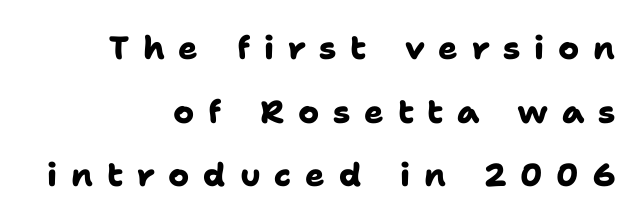
Descenders hang freely into open space. You can tell from the bare stems that sans-serif type was used. Emphasis by weight is at full strength: bold. Students, observe: this is what heavily led, spacious text looks like. Compared with a flush-left layout, this one pins lines to the opposite, right side. Here the designer chose a conventional face with non-uniform glyph widths.
